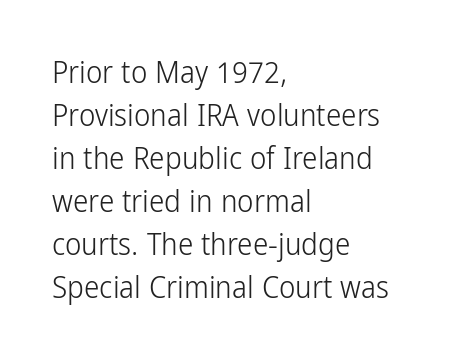
This rendering leaves character spacing at its baseline value. The paragraph has a hard left edge and a soft right edge. What's the leading like? Ordinary, nothing unusual. Each row of text sits above clean, open space. Every character sits straight up, as roman type does. Here the designer chose a conventional face with non-uniform glyph widths.
